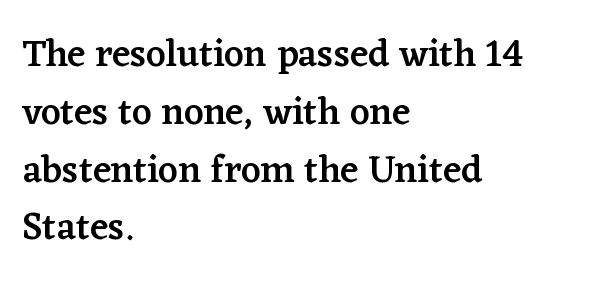
The image shows 38 px semibold serif type, upright; set left-aligned, normal line spacing (1.52x), normal letter spacing, not underlined; low stroke contrast and a medium x-height.
